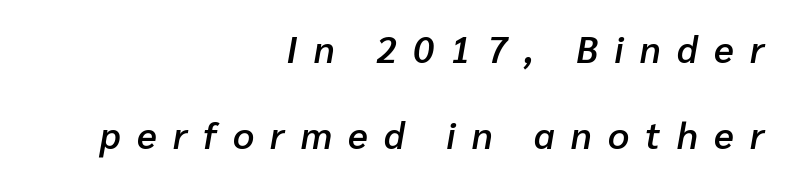
Q: Is the text bold? A: Semi-bold.
Q: Is the text italic (slanted)? A: Yes, it leans right by about 10 degrees.
Q: Is the text underlined? A: No.
Q: How is the paragraph aligned? A: Right-aligned.
Q: Is the spacing between letters normal or unusually wide? A: Unusually wide.
Q: Is the spacing between lines tight, normal or loose? A: Loose.
Q: Width (condensed, normal, or wide)? A: Normal.
Q: Stroke contrast? A: Low.
Q: x-height? A: Medium.
Q: Monospaced? A: No.
